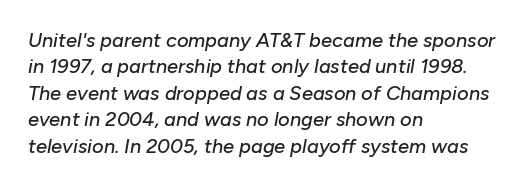
The image shows 20 px text type, italic (leaning right); set left-aligned, normal line spacing (1.32x), normal letter spacing, not underlined.
